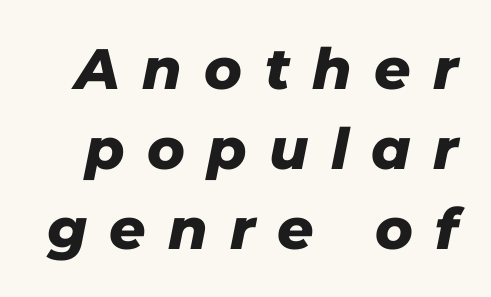
Character widths vary here, with narrow letters taking less room than wide ones. Weight check: bold — yes, fully. A clean baseline with only descenders dipping below it. Slanted lettering throughout. The tracking reads as deliberately expanded to a designer's eye. The block of text has a typical density, with ordinary space between rows.
